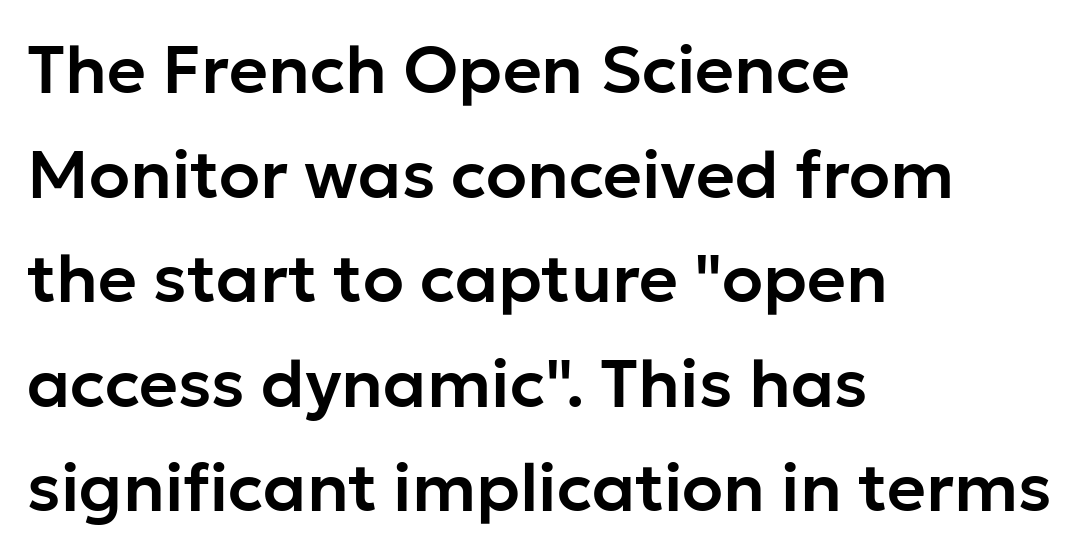
Q: Is the text italic (slanted)? A: No, it is upright.
Q: Is the typeface a serif or a sans-serif typeface? A: Sans-serif.
Q: Is the text underlined? A: No.
Q: How is the paragraph aligned? A: Left-aligned.
Q: Is the spacing between letters normal or unusually wide? A: Normal.
Q: Is the spacing between lines tight, normal or loose? A: Normal.
Q: Width (condensed, normal, or wide)? A: Normal.
Q: Stroke contrast? A: Low.
Q: x-height? A: Medium.
Q: Monospaced? A: No.
